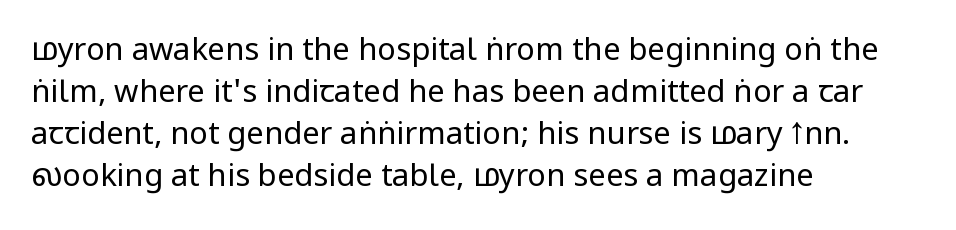
Q: Is the text bold? A: No.
Q: Is the text italic (slanted)? A: No, it is upright.
Q: Is the typeface a serif or a sans-serif typeface? A: Sans-serif.
Q: Is the text underlined? A: No.
Q: How is the paragraph aligned? A: Left-aligned.
Q: Is the spacing between letters normal or unusually wide? A: Normal.
Q: Is the spacing between lines tight, normal or loose? A: Normal.
Q: Width (condensed, normal, or wide)? A: Condensed.
Q: Stroke contrast? A: Low.
Q: x-height? A: Large.
Q: Monospaced? A: No.
